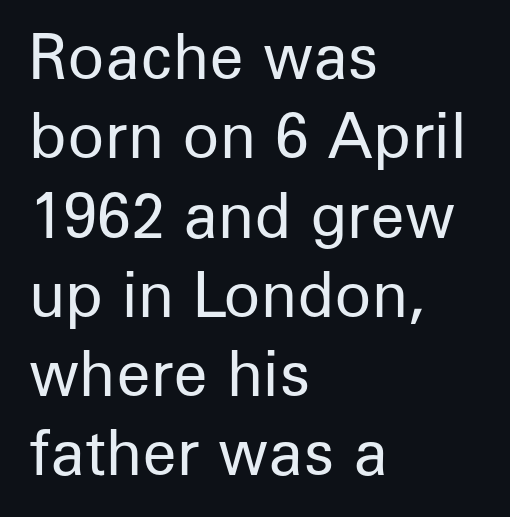
Underlining? Definitely not there. Spacing verdict: proportional, widths tailored to each character. Typographically, this falls in the sans-serif category. No italicization has been applied; the sample stays upright. Line starts are locked; line ends wander.
